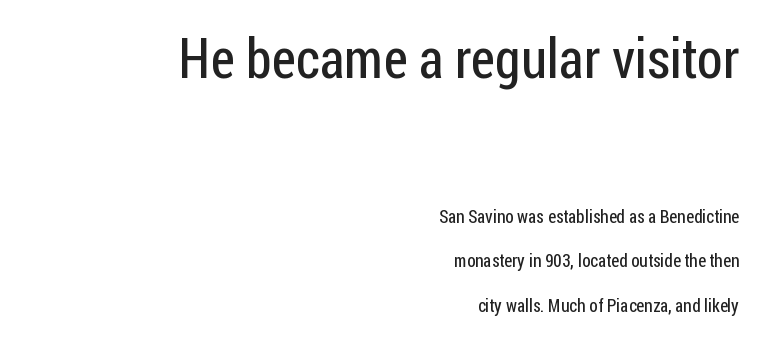
{"serif": "no", "italic": "no", "bold": "no", "weight": "regular", "width": "condensed", "stroke_contrast": "low", "x_height": "medium", "monospaced": "no", "underline": "no", "align": "right", "line_spacing": "loose", "line_spacing_ratio": 2.47, "letter_spacing": "normal", "letter_spacing_em": 0.0, "larger_block": "first", "size_ratio": 3.06, "glyph_px": 55}
